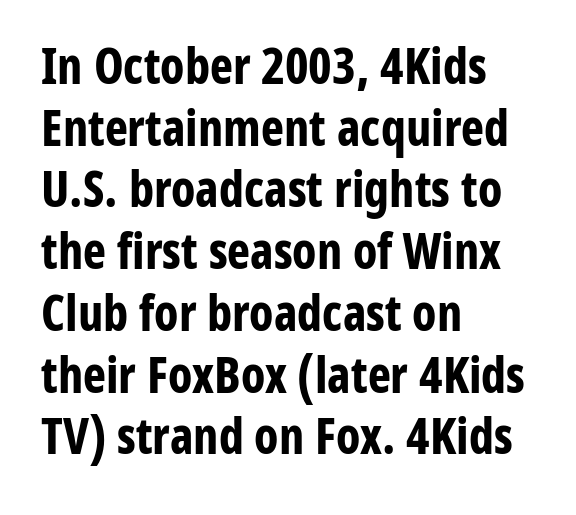
Ascenders rise straight up at ninety degrees. If you measured baseline to baseline, you'd find a middling distance. Check under the words: just untouched page. On the weight axis this lands at bold, roughly 700. Notice how the passage keeps a crisp vertical edge on the left only. Do the characters align in a grid? No, the font is proportional.
